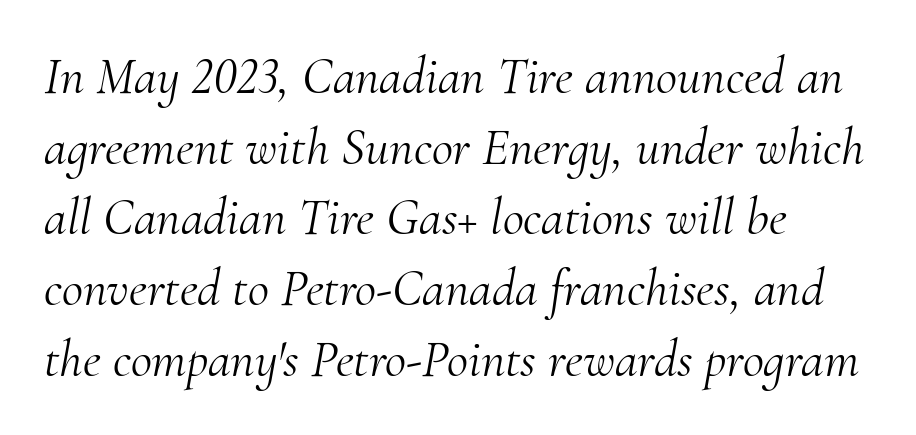
Q: Is the text bold? A: No.
Q: Is the text italic (slanted)? A: Yes, it leans right by about 10 degrees.
Q: Is the typeface a serif or a sans-serif typeface? A: Serif.
Q: Is the text underlined? A: No.
Q: How is the paragraph aligned? A: Left-aligned.
Q: Is the spacing between letters normal or unusually wide? A: Normal.
Q: Is the spacing between lines tight, normal or loose? A: Normal.
Q: Width (condensed, normal, or wide)? A: Normal.
Q: Stroke contrast? A: Medium.
Q: x-height? A: Small.
Q: Monospaced? A: No.
